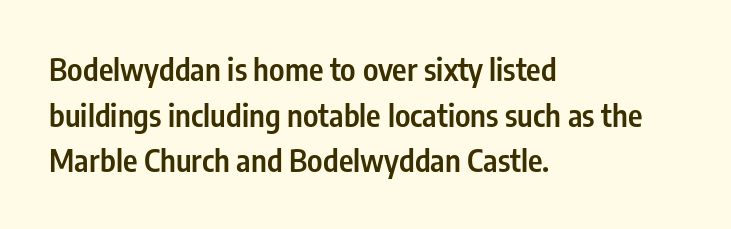
{"serif": "no", "italic": "no", "bold": "semi", "weight": "semibold", "width": "condensed", "stroke_contrast": "low", "x_height": "medium", "monospaced": "no", "underline": "no", "align": "left", "line_spacing": "normal", "line_spacing_ratio": 1.47, "letter_spacing": "normal", "letter_spacing_em": 0.0, "glyph_px": 31}
